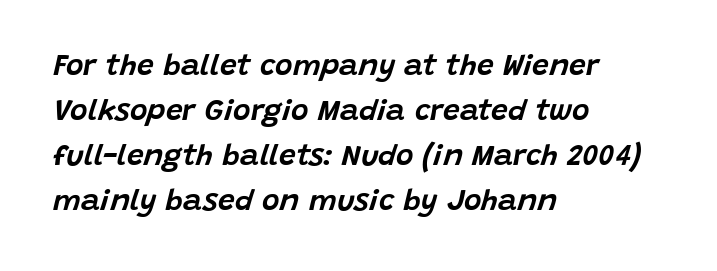
Just letters on the line, the space beneath them empty. Leftover space on each line is placed entirely after the last word. Think of a printed novel: that variable character pitch is what you see here. Is the type slanted? Yes — the strokes lean at a clear angle. Spacing between characters is what you'd get straight out of the box.
